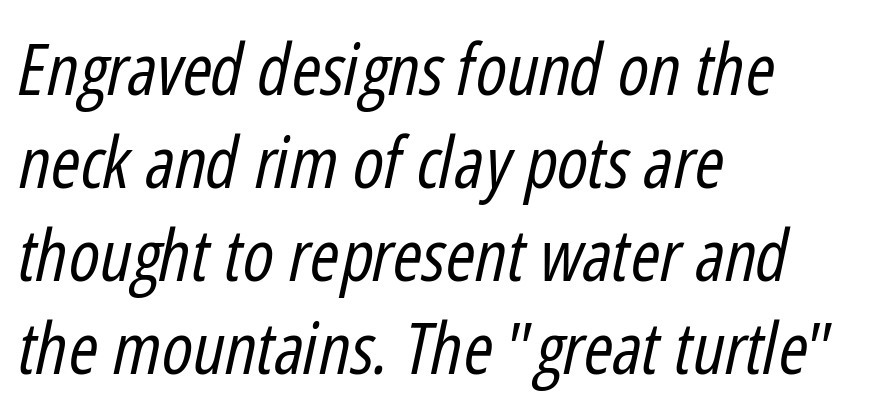
The image shows 71 px regular-weight, condensed type, italic (leaning right); set left-aligned, normal line spacing (1.31x), normal letter spacing, not underlined; low stroke contrast and a medium x-height.
